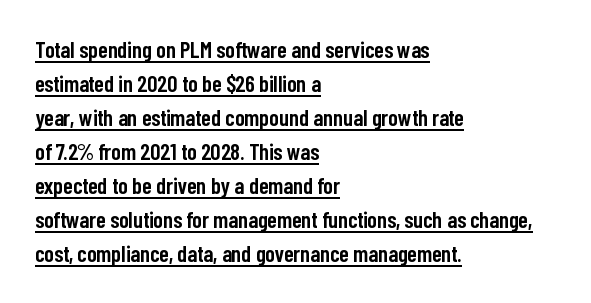
Q: Is the text bold? A: Semi-bold.
Q: Is the text italic (slanted)? A: No, it is upright.
Q: Is the text underlined? A: Yes.
Q: How is the paragraph aligned? A: Left-aligned.
Q: Is the spacing between letters normal or unusually wide? A: Normal.
Q: Is the spacing between lines tight, normal or loose? A: Normal.
